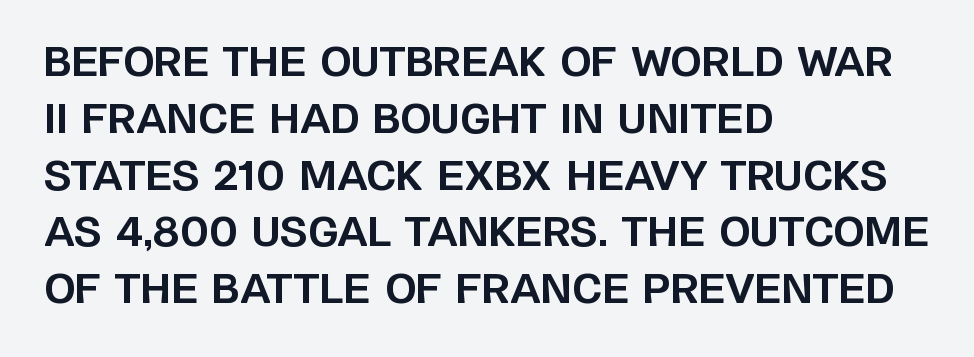
{"serif": "no", "italic": "no", "bold": "yes", "weight": "bold", "width": "normal", "stroke_contrast": "low", "x_height": "large", "monospaced": "no", "underline": "no", "align": "left", "line_spacing": "normal", "line_spacing_ratio": 1.42, "letter_spacing": "normal", "letter_spacing_em": 0.0, "glyph_px": 40}
